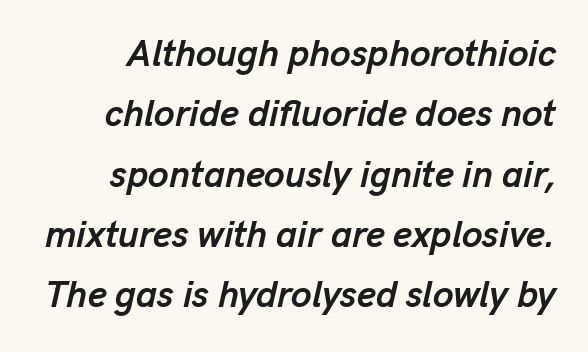
The image shows 37 px semibold type, italic (leaning right); set normal line spacing (1.63x), normal letter spacing, not underlined; low stroke contrast and a medium x-height.
